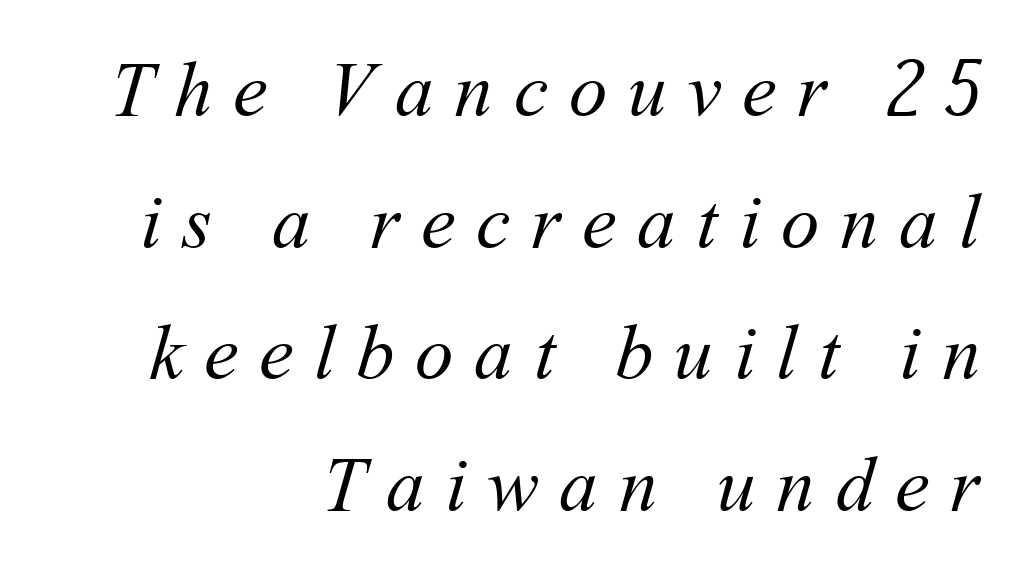
Is the letter spacing exaggerated? Yes — the characters are pushed far apart. Quick note: underline off. No heavy texture on the line: the type isn't bold. Looks like regular typesetting: each glyph gets only the width it needs. The lines in this sample share a right terminus and differ only in where they begin.
